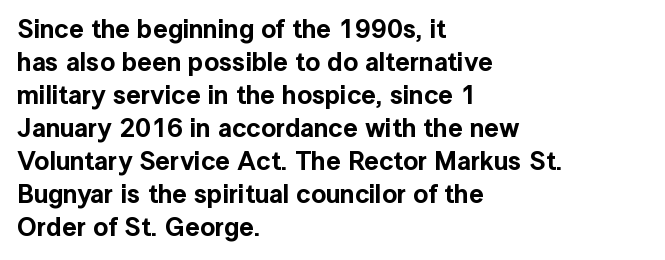
The foot of each line stays bare and open. Leading matches the norm, producing a regular column. The paragraph shown leans on its left margin. The gaps between neighbouring characters are ordinary and unremarkable. Italic? Not at all — the glyphs are vertical.
